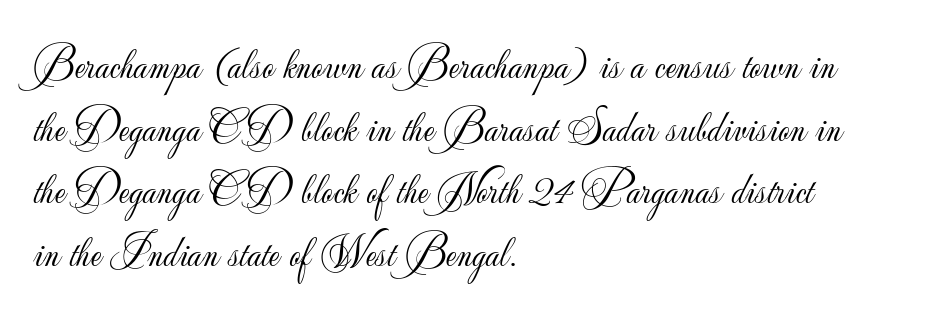
{"serif": "no", "bold": "no", "weight": "light", "width": "normal", "stroke_contrast": "low", "x_height": "small", "monospaced": "no", "underline": "no", "align": "left", "line_spacing": "normal", "line_spacing_ratio": 1.39, "letter_spacing": "normal", "letter_spacing_em": 0.0, "glyph_px": 45}
